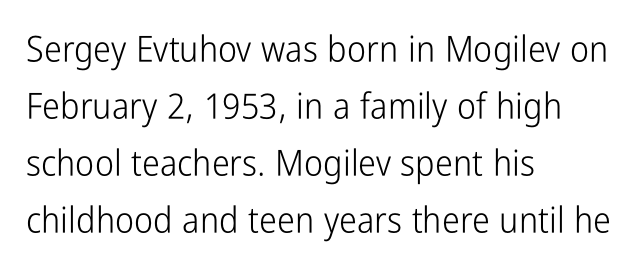
Q: Is the text bold? A: No.
Q: Is the text italic (slanted)? A: No, it is upright.
Q: Is the typeface a serif or a sans-serif typeface? A: Sans-serif.
Q: Is the text underlined? A: No.
Q: How is the paragraph aligned? A: Left-aligned.
Q: Is the spacing between letters normal or unusually wide? A: Normal.
Q: Is the spacing between lines tight, normal or loose? A: Normal.
Q: Width (condensed, normal, or wide)? A: Condensed.
Q: Stroke contrast? A: Low.
Q: x-height? A: Medium.
Q: Monospaced? A: No.
